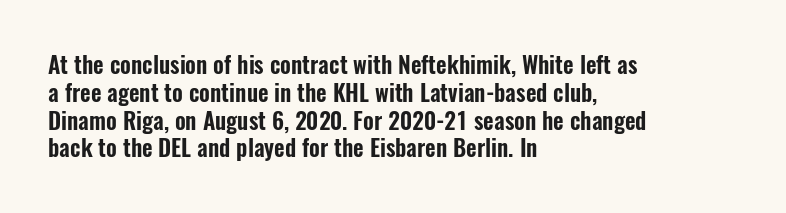
Here the glyphs are tracked normally, forming tight word shapes. The specimen omits any rule beneath the text block's lines. Vertical strokes here are truly vertical. The lines in this sample share a left origin and differ only in where they stop.
